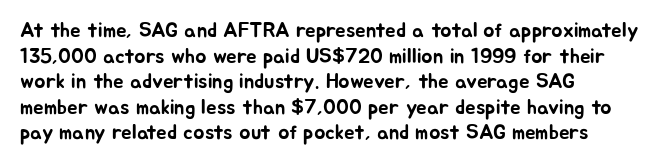
The image shows 21 px text type, upright; set left-aligned, line spacing 1.22x, normal letter spacing, not underlined.
